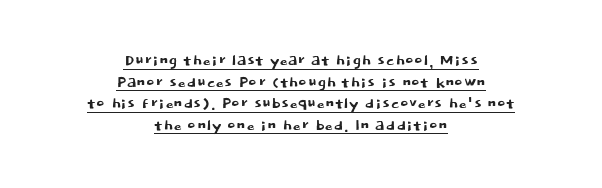
Q: Is the text italic (slanted)? A: No, it is upright.
Q: Is the text underlined? A: Yes.
Q: How is the paragraph aligned? A: Centered.
Q: Is the spacing between letters normal or unusually wide? A: Normal.
Q: Is the spacing between lines tight, normal or loose? A: Tight.
